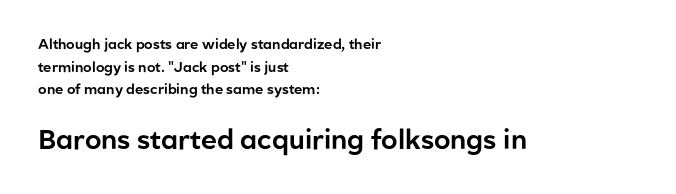
The lines in this sample share a left origin and differ only in where they stop. Does the leading feel generous? No, just average. Is the lower block the larger one? Yes — the lower block carries the bigger type. Any mark beneath the type? The region is blank.
